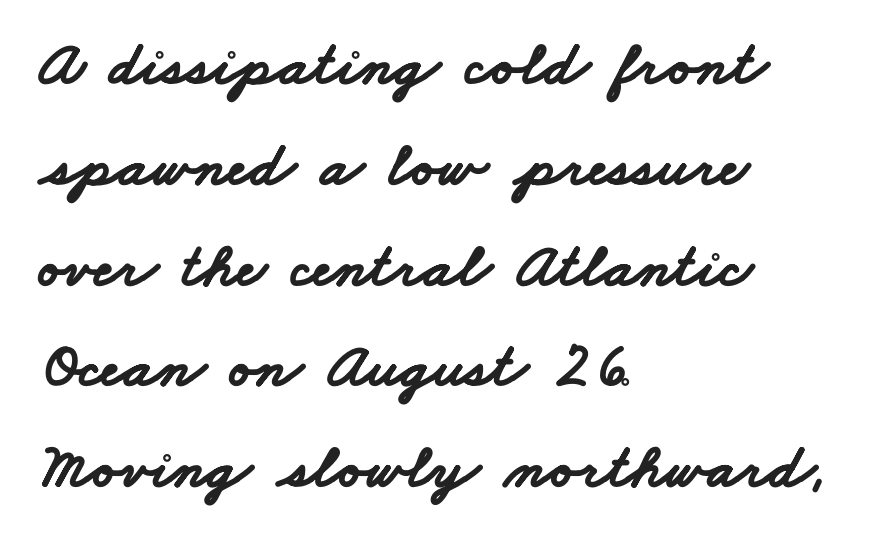
{"serif": "no", "bold": "yes", "weight": "bold", "width": "wide", "stroke_contrast": "low", "x_height": "small", "monospaced": "no", "underline": "no", "align": "left", "line_spacing": "normal", "line_spacing_ratio": 1.6, "letter_spacing": "normal", "letter_spacing_em": 0.0, "glyph_px": 63}
